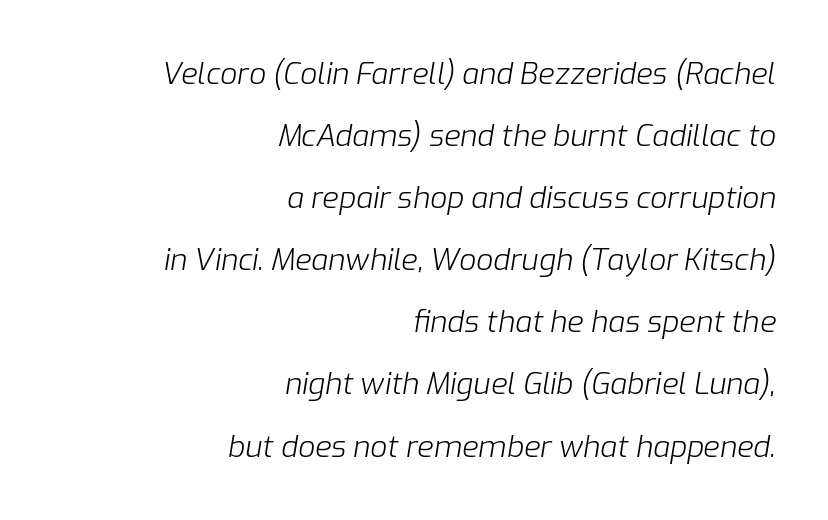
{"italic": "yes", "lean": "right", "slant_degrees": 9, "bold": "no", "weight": "light", "width": "normal", "stroke_contrast": "low", "x_height": "medium", "monospaced": "no", "underline": "no", "align": "right", "line_spacing": "loose", "line_spacing_ratio": 2.07, "letter_spacing": "normal", "letter_spacing_em": 0.0, "glyph_px": 30}
